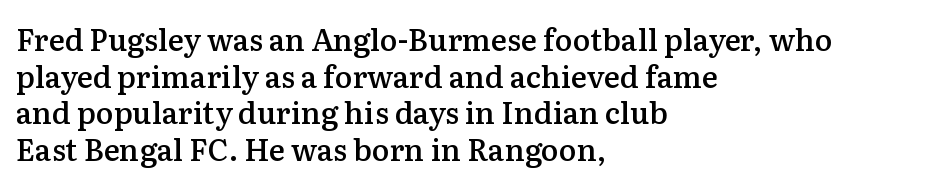
The image shows 30 px semibold serif type, upright; set left-aligned, line spacing 1.22x, normal letter spacing, not underlined; medium stroke contrast and a medium x-height.
